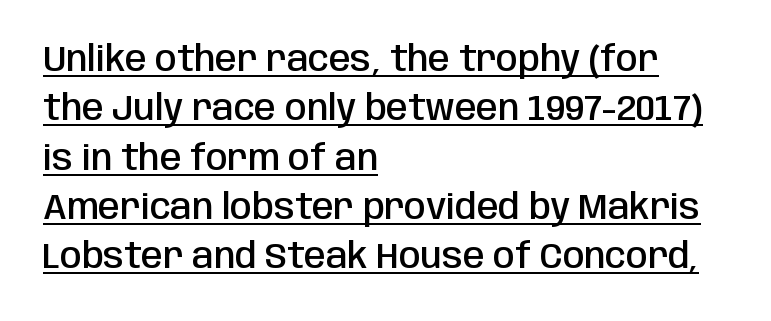
The image shows 35 px semibold, condensed sans-serif type, upright; set left-aligned, normal line spacing (1.41x), normal letter spacing, underlined; low stroke contrast and a large x-height.
